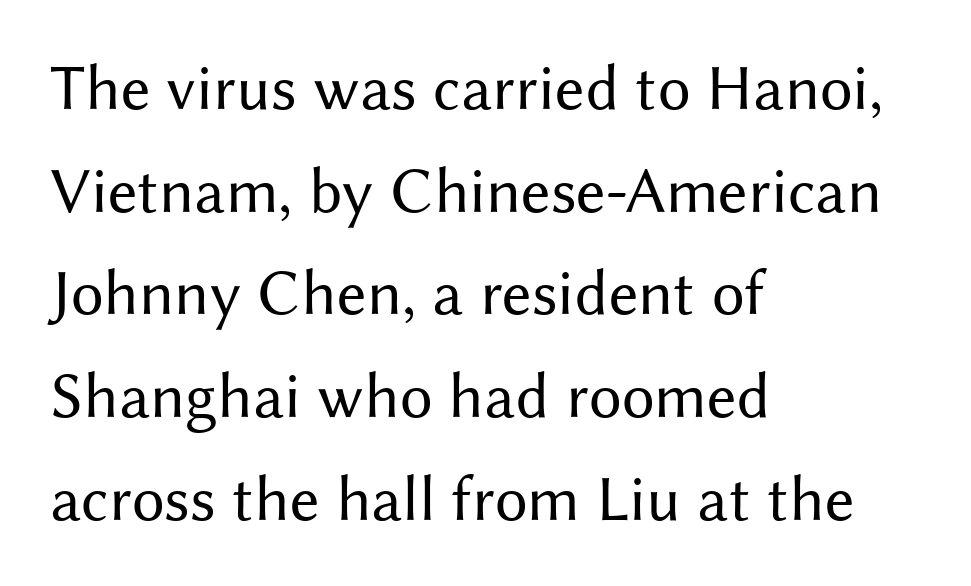
The image shows 65 px regular-weight sans-serif type, upright; set left-aligned, normal line spacing (1.58x), normal letter spacing, not underlined; medium stroke contrast and a medium x-height.
